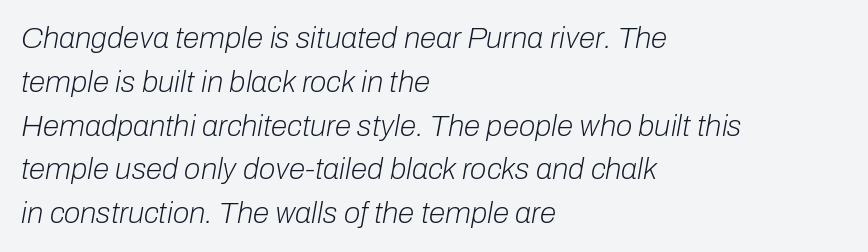
Q: Is the text bold? A: No.
Q: Is the text italic (slanted)? A: Yes, it leans right by about 10 degrees.
Q: Is the text underlined? A: No.
Q: How is the paragraph aligned? A: Left-aligned.
Q: Is the spacing between letters normal or unusually wide? A: Normal.
Q: Is the spacing between lines tight, normal or loose? A: Normal.
Q: Width (condensed, normal, or wide)? A: Normal.
Q: Stroke contrast? A: Low.
Q: x-height? A: Medium.
Q: Monospaced? A: No.
